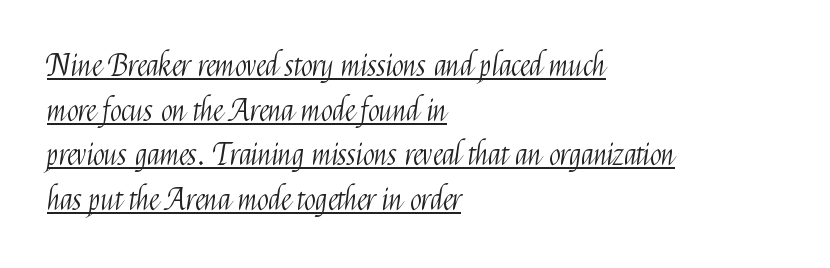
{"serif": "no", "bold": "no", "weight": "light", "width": "condensed", "stroke_contrast": "medium", "x_height": "medium", "monospaced": "no", "underline": "yes", "align": "left", "line_spacing": "normal", "line_spacing_ratio": 1.49, "letter_spacing": "normal", "letter_spacing_em": 0.0, "glyph_px": 30}
